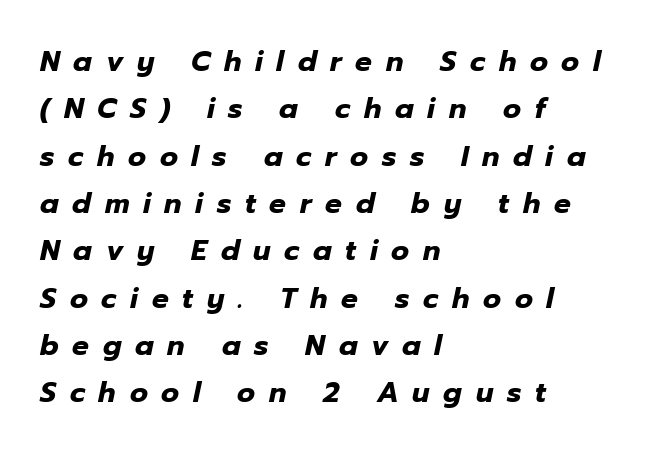
Q: Is the text bold? A: Yes.
Q: Is the text italic (slanted)? A: Yes, it leans right by about 12 degrees.
Q: Is the text underlined? A: No.
Q: How is the paragraph aligned? A: Left-aligned.
Q: Is the spacing between letters normal or unusually wide? A: Unusually wide.
Q: Is the spacing between lines tight, normal or loose? A: Normal.
Q: Width (condensed, normal, or wide)? A: Normal.
Q: Stroke contrast? A: Low.
Q: x-height? A: Medium.
Q: Monospaced? A: No.
